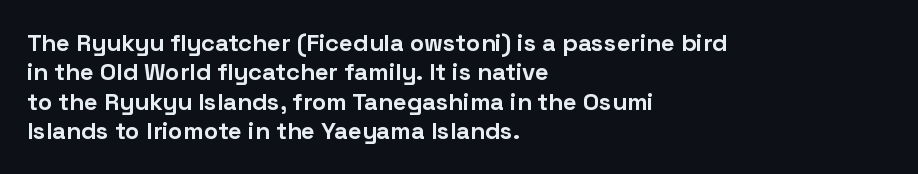
The image shows 24 px bold type, upright; set left-aligned, line spacing 1.22x, normal letter spacing, not underlined.
